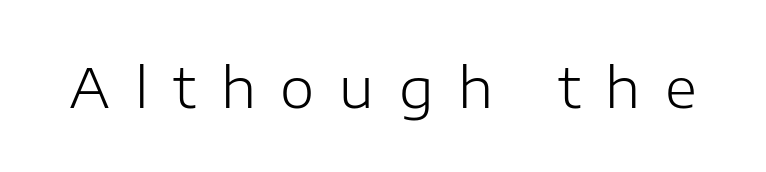
Proportional: the letters do not fall into vertical columns. Designer's note — italics off, roman on. Short note: letters widely spaced. The zone under the glyphs is completely vacant. The glyphs in this specimen are sans serif.
